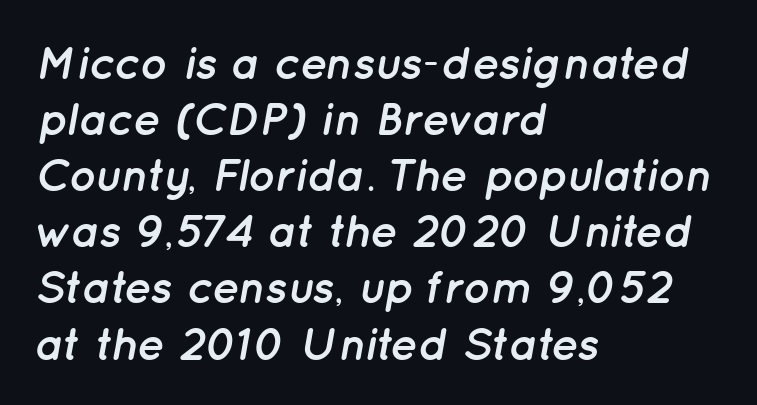
The image shows 46 px semibold type, italic (leaning right); set left-aligned, line spacing 1.22x, normal letter spacing, not underlined; low stroke contrast and a medium x-height.
